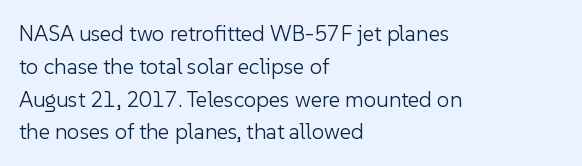
Descender tails drop into unmarked territory. Vertically, the passage feels balanced, rows spaced as you'd expect. The typesetter chose a ragged-right arrangement here. The typography opts for an upright posture over an oblique one. The rendering keeps characters at their native spacing. Stroke mass is kept to a normal reading level or below.
